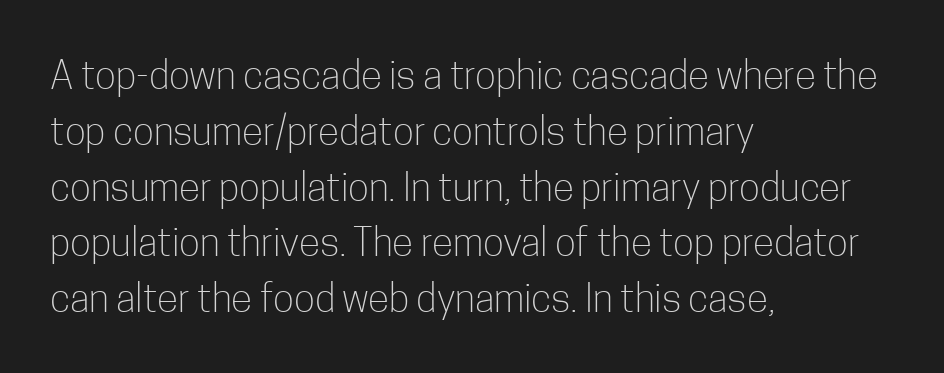
{"serif": "no", "italic": "no", "bold": "no", "weight": "light", "width": "condensed", "stroke_contrast": "low", "x_height": "medium", "monospaced": "no", "underline": "no", "align": "left", "line_spacing": "normal", "line_spacing_ratio": 1.43, "letter_spacing": "normal", "letter_spacing_em": 0.0, "glyph_px": 39}
